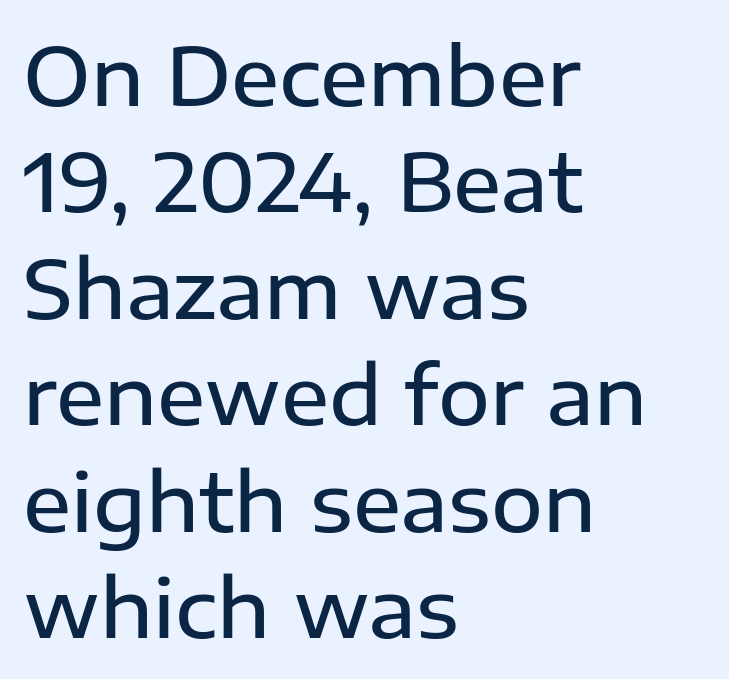
{"serif": "no", "italic": "no", "bold": "semi", "weight": "semibold", "width": "normal", "stroke_contrast": "low", "x_height": "medium", "monospaced": "no", "underline": "no", "align": "left", "line_spacing": "normal", "line_spacing_ratio": 1.33, "letter_spacing": "normal", "letter_spacing_em": 0.0, "glyph_px": 80}
